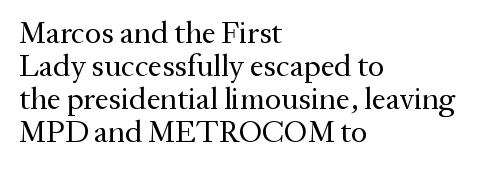
The image shows 31 px regular-weight serif type, upright; set left-aligned, tight line spacing (1.06x), normal letter spacing, not underlined; medium stroke contrast and a medium x-height.
